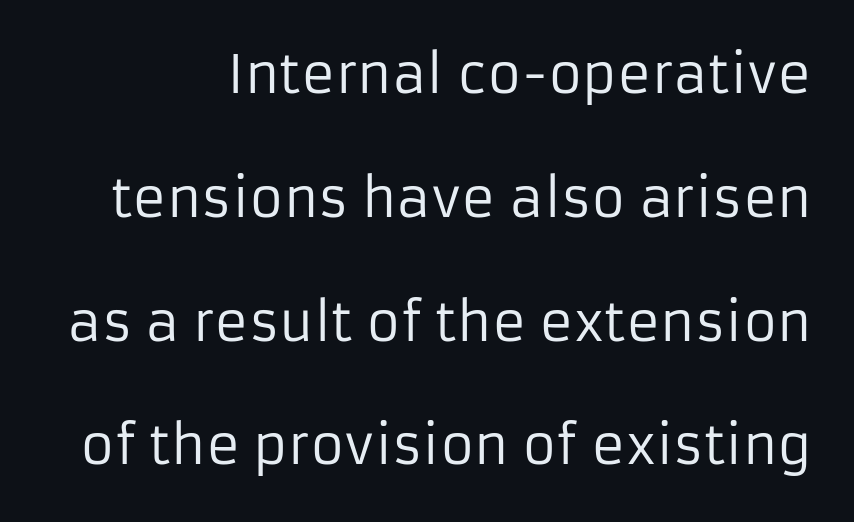
The image shows 52 px regular-weight sans-serif type, upright; set right-aligned, loose line spacing (2.38x), normal letter spacing, not underlined; low stroke contrast and a medium x-height.
